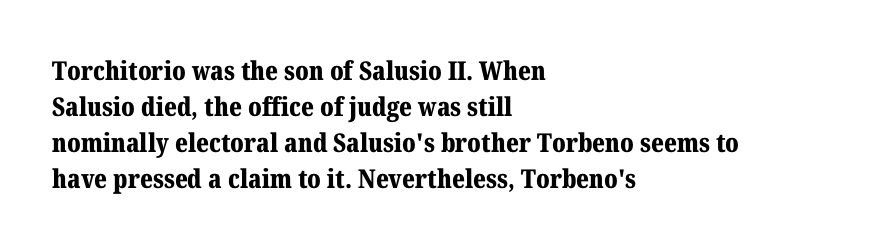
The image shows 26 px bold type, upright; set left-aligned, normal line spacing (1.39x), normal letter spacing, not underlined.
